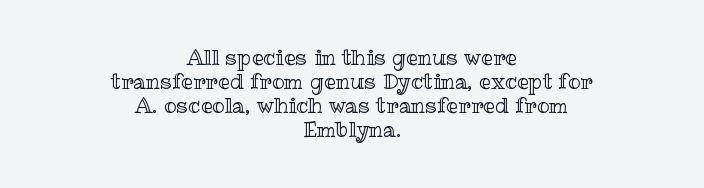
Quick note: not italic, upright. Students, note that the glyphs here touch the page at normal intervals. Compared with typical paragraphs, the rows here are closer together. The baseline area is clear.
